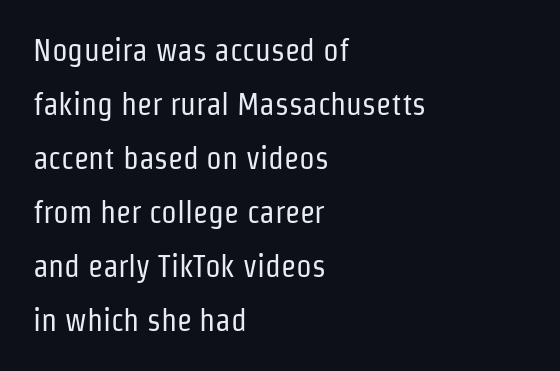
Q: Is the text bold? A: No.
Q: Is the text italic (slanted)? A: No, it is upright.
Q: Is the typeface a serif or a sans-serif typeface? A: Sans-serif.
Q: Is the text underlined? A: No.
Q: How is the paragraph aligned? A: Left-aligned.
Q: Is the spacing between letters normal or unusually wide? A: Normal.
Q: Width (condensed, normal, or wide)? A: Condensed.
Q: Stroke contrast? A: Low.
Q: x-height? A: Medium.
Q: Monospaced? A: No.
